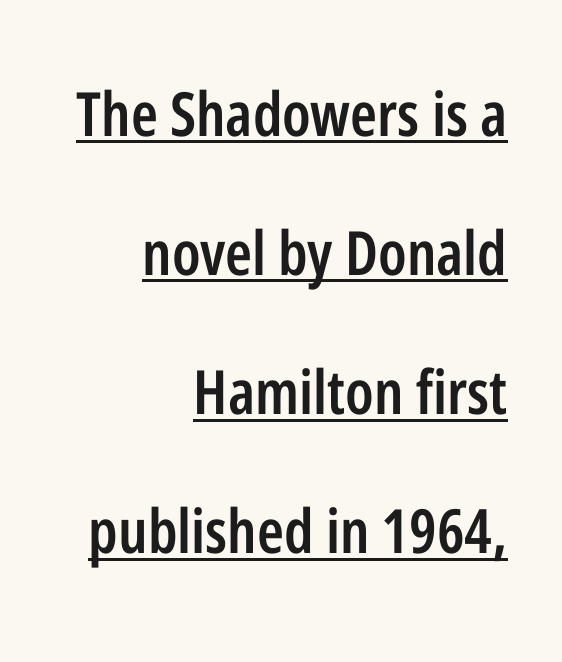
{"serif": "no", "italic": "no", "bold": "semi", "weight": "semibold", "width": "condensed", "stroke_contrast": "low", "x_height": "medium", "monospaced": "no", "underline": "yes", "align": "right", "line_spacing": "loose", "line_spacing_ratio": 2.28, "letter_spacing": "normal", "letter_spacing_em": 0.0, "glyph_px": 61}
